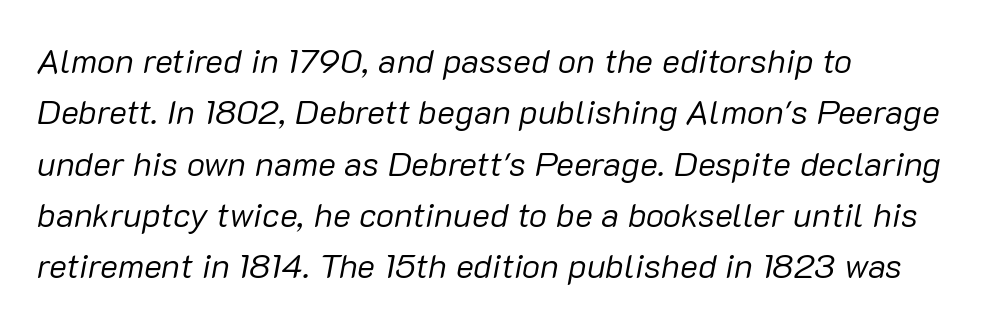
{"italic": "yes", "lean": "right", "slant_degrees": 10, "bold": "no", "weight": "regular", "width": "normal", "stroke_contrast": "low", "x_height": "medium", "monospaced": "no", "underline": "no", "align": "left", "line_spacing": "normal", "line_spacing_ratio": 1.51, "letter_spacing": "normal", "letter_spacing_em": 0.0, "glyph_px": 34}
